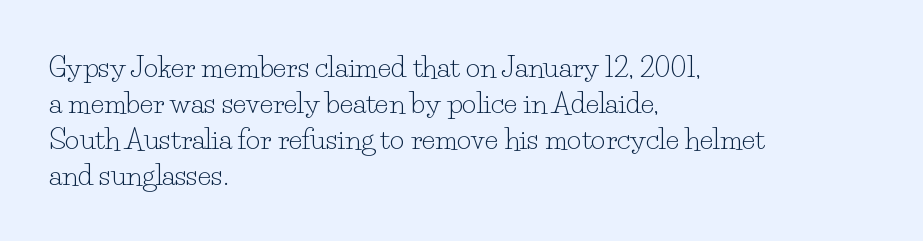
Vertical stems look standard width or narrower in stroke. Italic: no, the glyphs are upright roman. This rendering features lettering with no underline. This sample keeps an unexceptional amount of space between lines.
